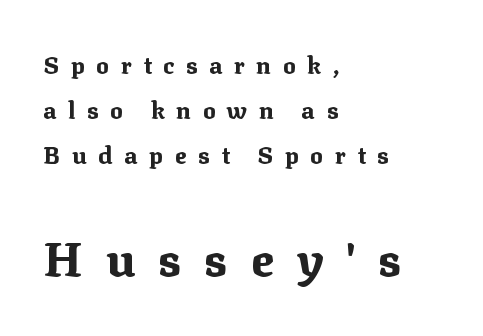
{"serif": "yes", "italic": "no", "bold": "yes", "weight": "bold", "width": "normal", "stroke_contrast": "medium", "x_height": "medium", "monospaced": "no", "underline": "no", "align": "left", "line_spacing_ratio": 1.87, "letter_spacing": "wide", "letter_spacing_em": 0.48, "larger_block": "second", "size_ratio": 2.0, "glyph_px": 48}
